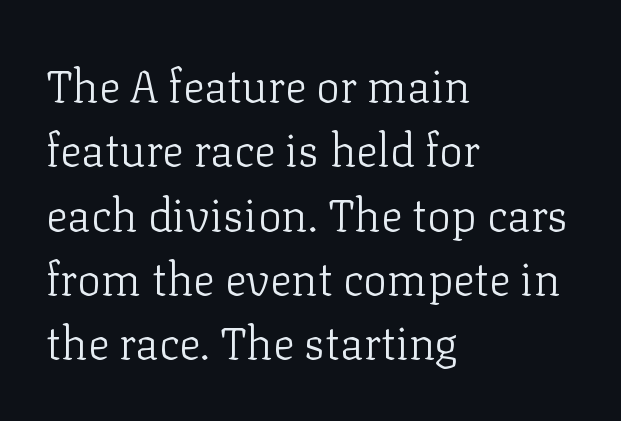
Q: Is the text bold? A: No.
Q: Is the text italic (slanted)? A: No, it is upright.
Q: Is the typeface a serif or a sans-serif typeface? A: Serif.
Q: Is the text underlined? A: No.
Q: How is the paragraph aligned? A: Left-aligned.
Q: Is the spacing between letters normal or unusually wide? A: Normal.
Q: Is the spacing between lines tight, normal or loose? A: Normal.
Q: Width (condensed, normal, or wide)? A: Normal.
Q: Stroke contrast? A: Low.
Q: x-height? A: Medium.
Q: Monospaced? A: No.
